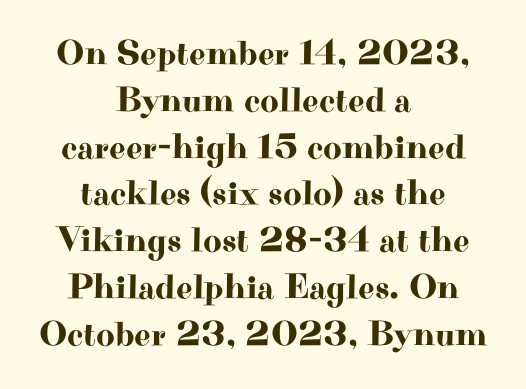
{"serif": "yes", "italic": "no", "width": "wide", "stroke_contrast": "high", "x_height": "small", "monospaced": "no", "underline": "no", "align": "center", "line_spacing": "normal", "line_spacing_ratio": 1.3, "letter_spacing": "normal", "letter_spacing_em": 0.0, "glyph_px": 36}
